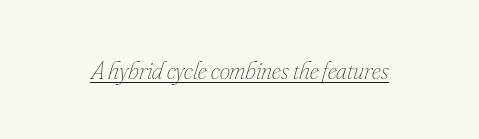
{"italic": "yes", "lean": "right", "slant_degrees": 16, "bold": "no", "underline": "yes", "letter_spacing": "normal", "letter_spacing_em": 0.0, "glyph_px": 26}
